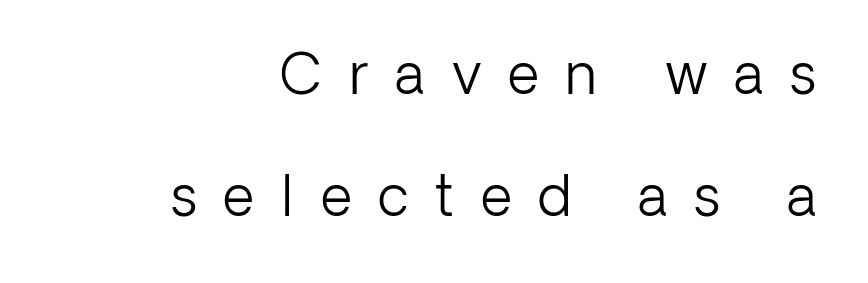
Every row of glyphs terminates at an identical x-position on the right. Typographically, this falls in the sans-serif category. The gaps between neighbouring characters are conspicuously large. The foot of each line stays bare and open. Is there any slant? The stems are plumb.
